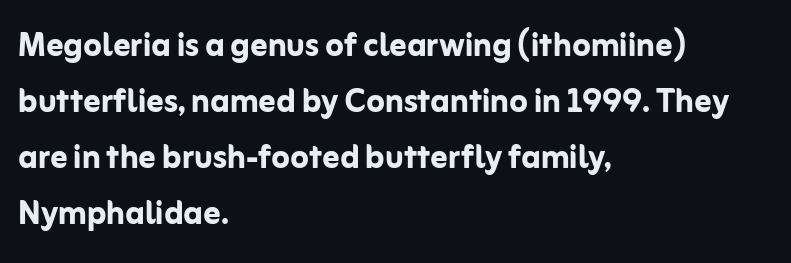
The image shows 42 px semibold sans-serif type, upright; set left-aligned, normal line spacing (1.33x), normal letter spacing, not underlined; low stroke contrast and a medium x-height.
